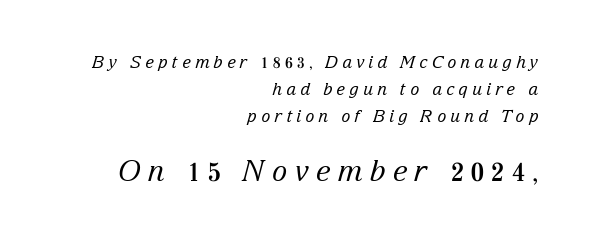
{"serif": "yes", "italic": "yes", "lean": "right", "slant_degrees": 15, "bold": "no", "weight": "regular", "width": "normal", "stroke_contrast": "low", "x_height": "medium", "monospaced": "no", "underline": "no", "align": "right", "line_spacing": "normal", "line_spacing_ratio": 1.6, "letter_spacing": "wide", "letter_spacing_em": 0.24, "larger_block": "second", "size_ratio": 1.71, "glyph_px": 29}
